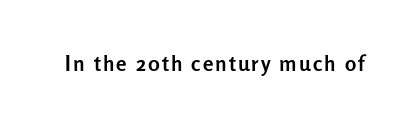
Pretty heavy lettering here — definitely bold. The passage shown is not underscored anywhere. Do the letters lean? They stand straight.
